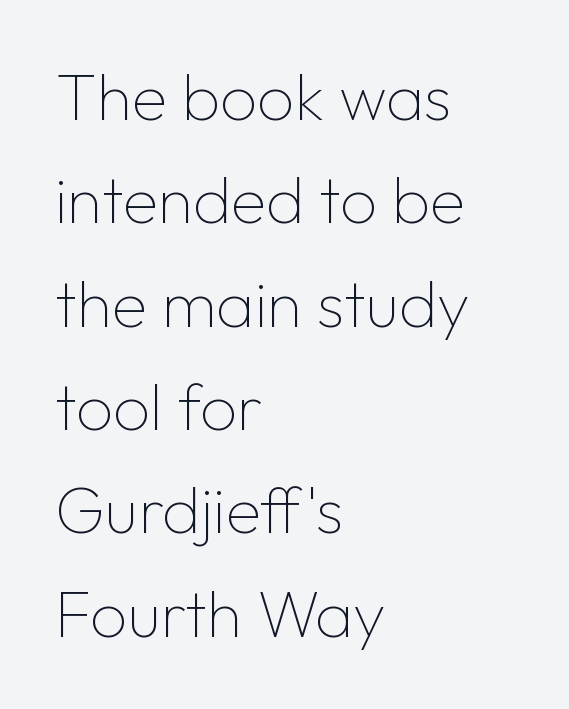
Weight class: somewhere from thin through regular. This rendering uses left alignment, leaving the right contour irregular. These lines are rendered in a variable-pitch font. What kind of face is this? One without serifs — a sans.
